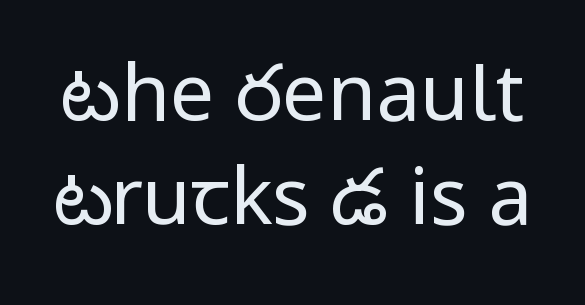
{"serif": "no", "italic": "no", "bold": "no", "weight": "regular", "width": "condensed", "stroke_contrast": "low", "underline": "no", "line_spacing": "normal", "line_spacing_ratio": 1.32, "letter_spacing": "normal", "letter_spacing_em": 0.0, "glyph_px": 79}
